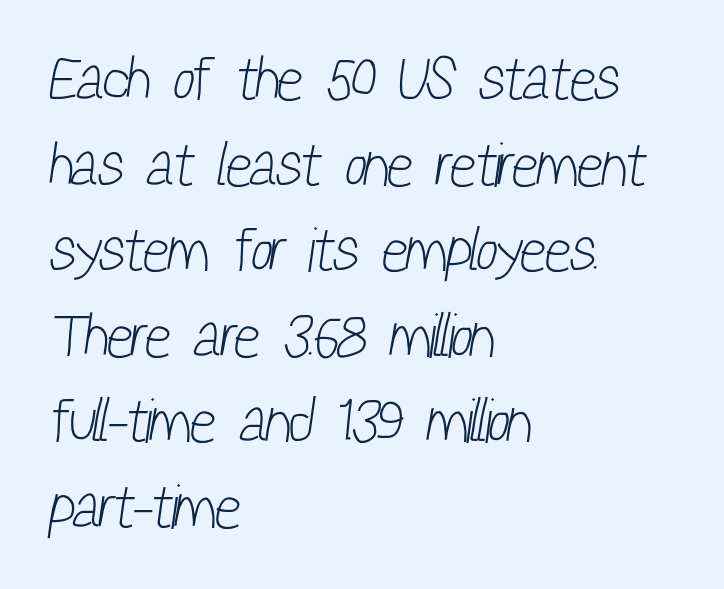
{"serif": "no", "bold": "no", "weight": "light", "width": "condensed", "stroke_contrast": "low", "x_height": "medium", "monospaced": "no", "underline": "no", "align": "left", "line_spacing": "normal", "line_spacing_ratio": 1.38, "letter_spacing": "normal", "letter_spacing_em": 0.0, "glyph_px": 62}
